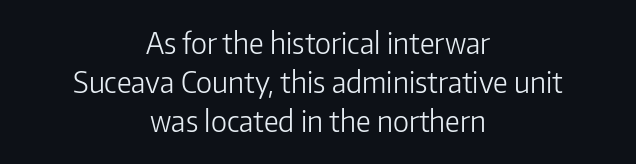
{"serif": "no", "italic": "no", "bold": "no", "weight": "light", "width": "normal", "stroke_contrast": "low", "x_height": "medium", "monospaced": "no", "underline": "no", "align": "center", "line_spacing": "normal", "line_spacing_ratio": 1.35, "letter_spacing": "normal", "letter_spacing_em": 0.0, "glyph_px": 29}
